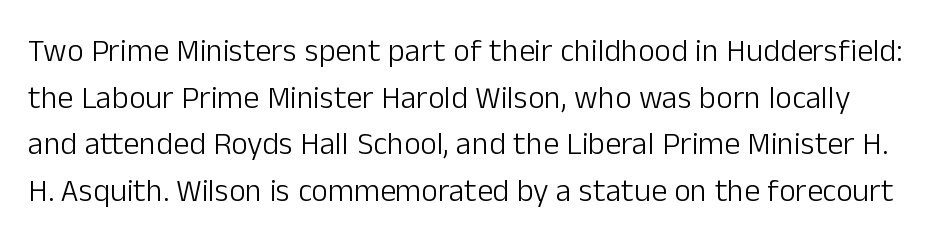
The image shows 32 px light sans-serif type, upright; set normal line spacing (1.46x), normal letter spacing, not underlined; low stroke contrast and a medium x-height.
